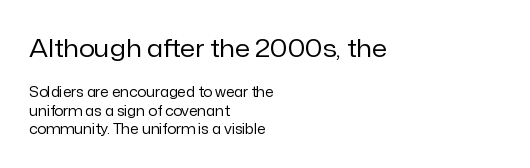
Q: Is the text bold? A: No.
Q: Is the text italic (slanted)? A: No, it is upright.
Q: Is the text underlined? A: No.
Q: How is the paragraph aligned? A: Left-aligned.
Q: Is the spacing between letters normal or unusually wide? A: Normal.
Q: Is the spacing between lines tight, normal or loose? A: Normal.
Q: Which block of text is set in a larger size, the first (top) or the second (bottom)? A: The first (top) one.
